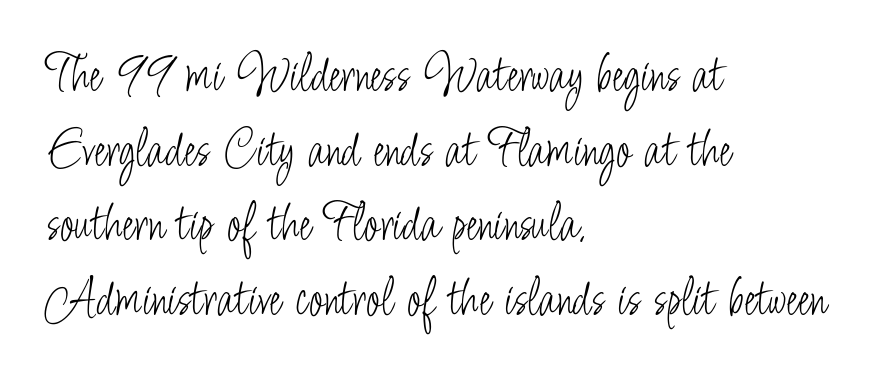
The image shows 54 px light, condensed sans-serif type; set left-aligned, normal line spacing (1.38x), normal letter spacing, not underlined; low stroke contrast and a small x-height.
